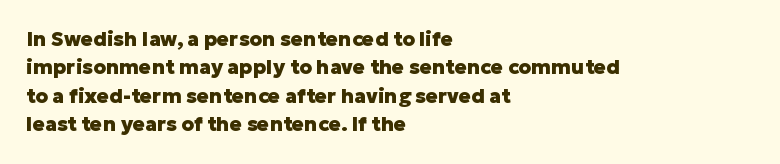
The image shows 20 px bold type, upright; set left-aligned, normal line spacing (1.42x), normal letter spacing, not underlined.
